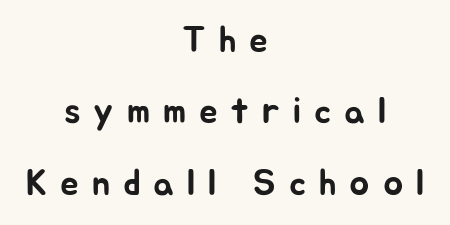
Q: Is the text italic (slanted)? A: No, it is upright.
Q: Is the typeface a serif or a sans-serif typeface? A: Sans-serif.
Q: Is the text underlined? A: No.
Q: How is the paragraph aligned? A: Centered.
Q: Is the spacing between letters normal or unusually wide? A: Unusually wide.
Q: Is the spacing between lines tight, normal or loose? A: Loose.
Q: Width (condensed, normal, or wide)? A: Normal.
Q: Stroke contrast? A: Low.
Q: x-height? A: Medium.
Q: Monospaced? A: No.
